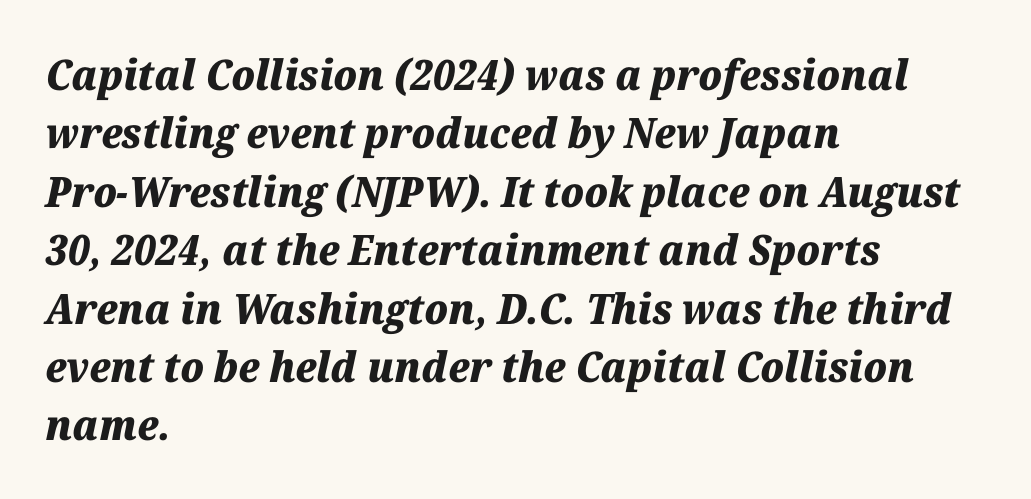
The line-height multiplier appears to be the usual default. You could not count columns in this text — the font is proportionally spaced. Italic: yes, the glyphs are oblique. Emphasis by weight is at full strength: bold. Teacher's note: observe the even left margin — that is flush-left alignment. Rule under the text: the space is simply empty.
